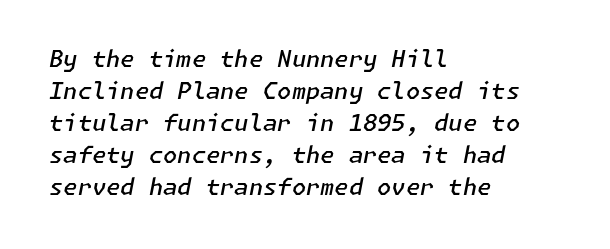
{"italic": "yes", "lean": "right", "slant_degrees": 11, "bold": "semi", "underline": "no", "align": "left", "line_spacing": "normal", "line_spacing_ratio": 1.39, "letter_spacing": "normal", "letter_spacing_em": 0.0, "glyph_px": 23}
